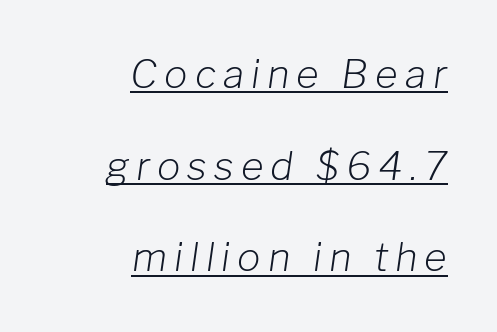
The image shows 39 px light type, italic (leaning right); set right-aligned, loose line spacing (2.35x), underlined; low stroke contrast and a medium x-height.
